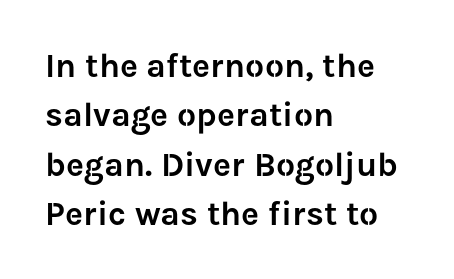
{"serif": "no", "italic": "no", "width": "normal", "stroke_contrast": "low", "x_height": "medium", "monospaced": "no", "underline": "no", "align": "left", "line_spacing": "normal", "line_spacing_ratio": 1.45, "letter_spacing": "normal", "letter_spacing_em": 0.0, "glyph_px": 34}
